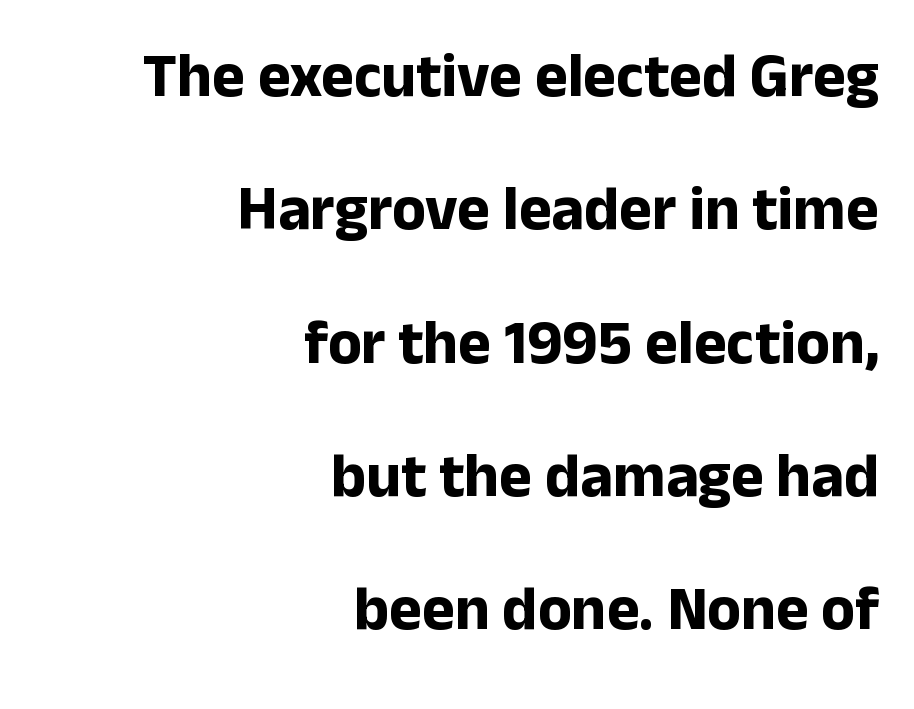
The image shows 62 px bold sans-serif type, upright; set right-aligned, loose line spacing (2.15x), normal letter spacing, not underlined; low stroke contrast and a medium x-height.
